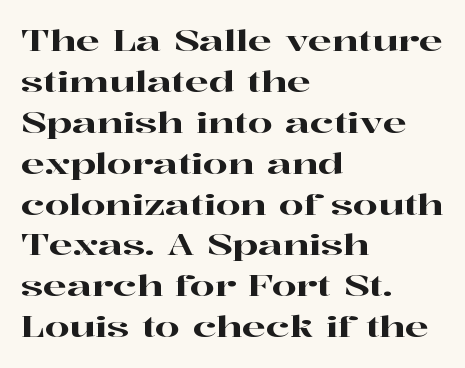
{"serif": "yes", "italic": "no", "width": "wide", "stroke_contrast": "high", "x_height": "medium", "monospaced": "no", "underline": "no", "align": "left", "line_spacing": "normal", "line_spacing_ratio": 1.46, "letter_spacing": "normal", "letter_spacing_em": 0.0, "glyph_px": 28}
